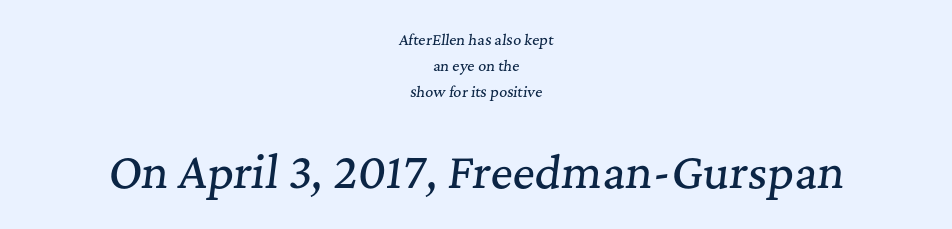
Q: Is the text italic (slanted)? A: Yes, it leans right by about 7 degrees.
Q: Is the typeface a serif or a sans-serif typeface? A: Serif.
Q: Is the text underlined? A: No.
Q: How is the paragraph aligned? A: Centered.
Q: Is the spacing between letters normal or unusually wide? A: Normal.
Q: Which block of text is set in a larger size, the first (top) or the second (bottom)? A: The second (bottom) one.
Q: Width (condensed, normal, or wide)? A: Normal.
Q: Stroke contrast? A: Medium.
Q: x-height? A: Medium.
Q: Monospaced? A: No.
